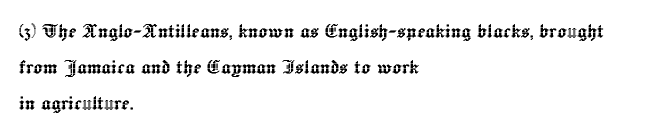
The image shows 24 px text type, upright; set left-aligned, normal line spacing (1.49x), normal letter spacing, not underlined.
